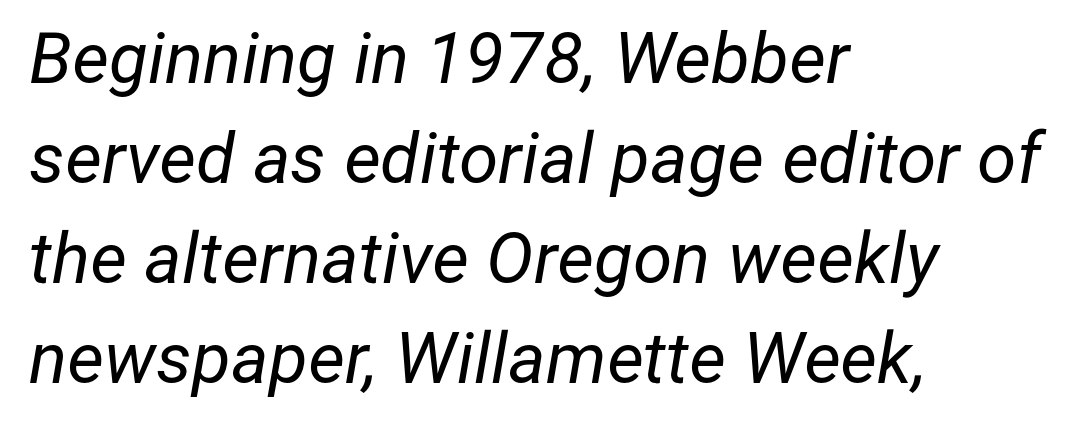
{"italic": "yes", "lean": "right", "slant_degrees": 12, "bold": "no", "weight": "regular", "width": "normal", "stroke_contrast": "low", "x_height": "medium", "monospaced": "no", "underline": "no", "align": "left", "line_spacing": "normal", "line_spacing_ratio": 1.41, "letter_spacing": "normal", "letter_spacing_em": 0.0, "glyph_px": 71}
